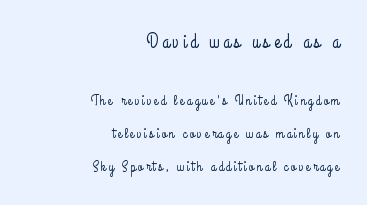
Q: Is the text underlined? A: No.
Q: How is the paragraph aligned? A: Right-aligned.
Q: Is the spacing between lines tight, normal or loose? A: Loose.
Q: Which block of text is set in a larger size, the first (top) or the second (bottom)? A: The first (top) one.
